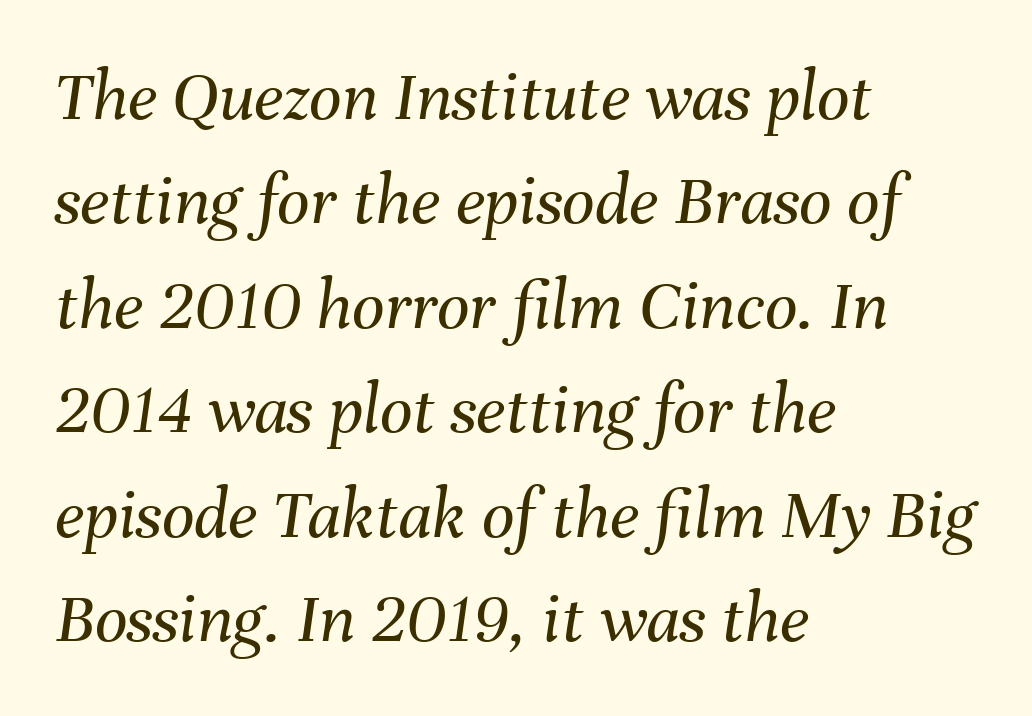
The image shows 72 px regular-weight type, italic (leaning right); set left-aligned, normal line spacing (1.45x), normal letter spacing, not underlined; medium stroke contrast and a medium x-height.
